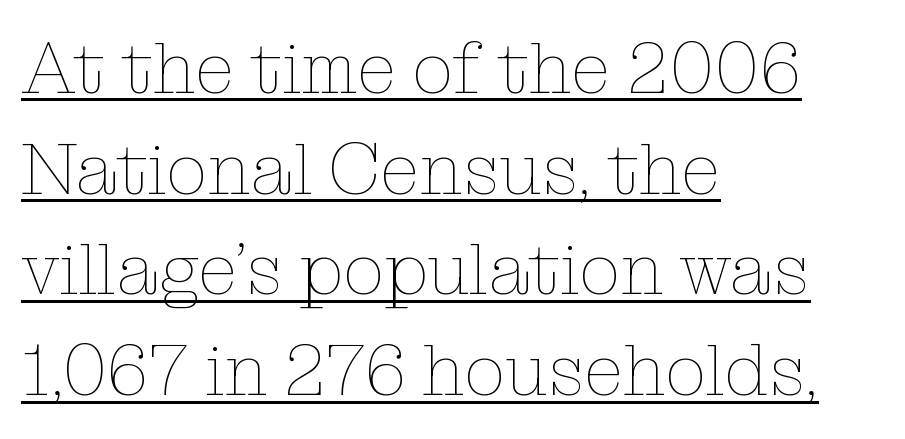
Summary of weight: not heavy and not bold. This sample has the flowing, uneven cadence of proportional lettering. Observe the ordinary spacing: letters are neighbours, not strangers. Compared with a centered layout, this one pins lines to the left instead. The rendering uses the underline text-decoration. Ascenders rise straight up at ninety degrees.
